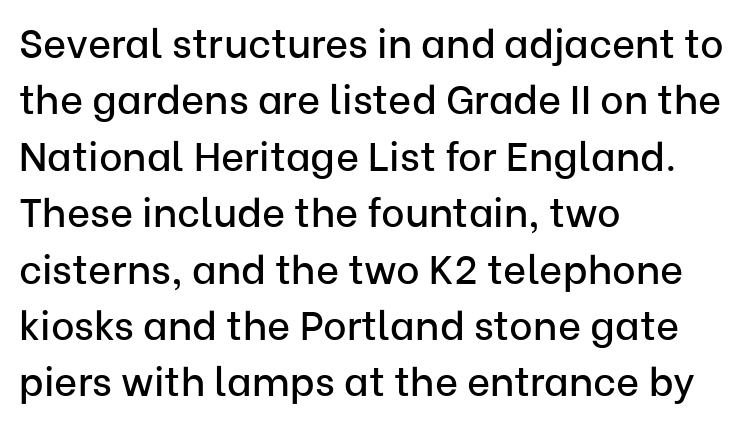
{"serif": "no", "italic": "no", "width": "normal", "stroke_contrast": "low", "x_height": "medium", "monospaced": "no", "underline": "no", "align": "left", "line_spacing": "normal", "line_spacing_ratio": 1.41, "letter_spacing": "normal", "letter_spacing_em": 0.0, "glyph_px": 40}
